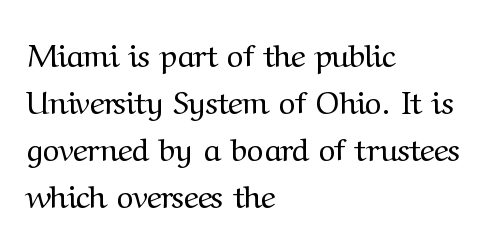
Q: Is the text bold? A: No.
Q: Is the text italic (slanted)? A: No, it is upright.
Q: Is the typeface a serif or a sans-serif typeface? A: Serif.
Q: Is the text underlined? A: No.
Q: How is the paragraph aligned? A: Left-aligned.
Q: Is the spacing between letters normal or unusually wide? A: Normal.
Q: Is the spacing between lines tight, normal or loose? A: Normal.
Q: Width (condensed, normal, or wide)? A: Normal.
Q: Stroke contrast? A: Medium.
Q: x-height? A: Medium.
Q: Monospaced? A: No.
